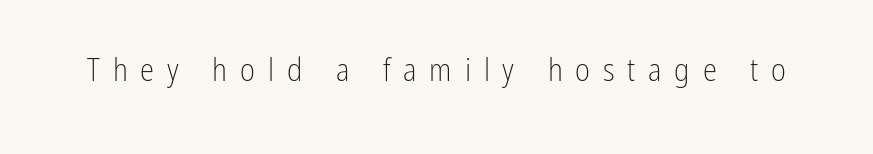
Ordinary non-slanted type is in use. Proportional: the letters do not fall into vertical columns. Students, note that the glyphs here are deliberately spaced far apart. The space directly below the letters is spotless. The typeface has the unassuming heft of standard copy or less.
